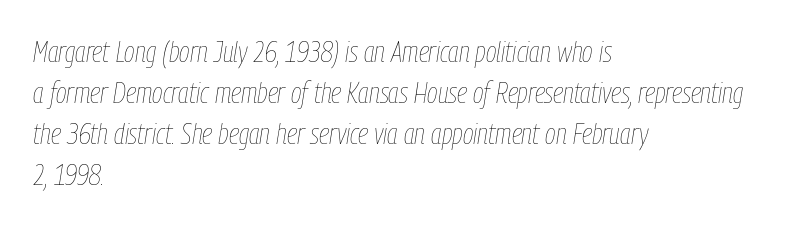
The image shows 29 px thin, condensed type, italic (leaning right); set left-aligned, normal line spacing (1.41x), normal letter spacing, not underlined; low stroke contrast and a medium x-height.
